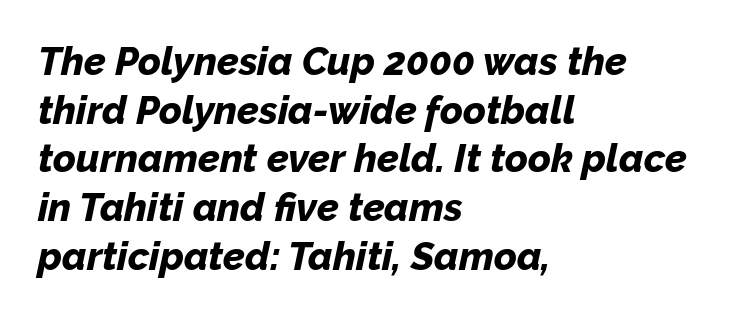
Teacher's note: observe the even left margin — that is flush-left alignment. Posture: slanted. The rendering uses natural spacing where letterforms have individual widths. The block of text has a typical density, with ordinary space between rows. The specimen omits any rule beneath the text block's lines.
